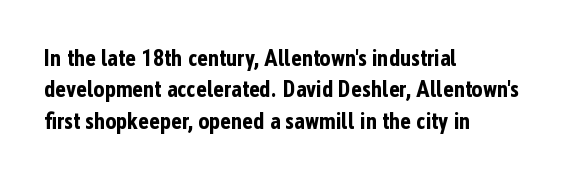
{"italic": "no", "bold": "yes", "underline": "no", "align": "left", "line_spacing": "normal", "line_spacing_ratio": 1.36, "letter_spacing": "normal", "letter_spacing_em": 0.0, "glyph_px": 23}
